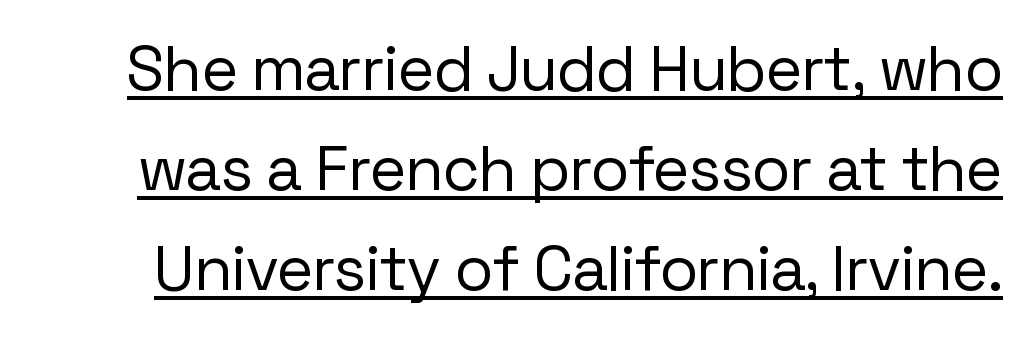
{"serif": "no", "italic": "no", "bold": "no", "weight": "regular", "width": "normal", "stroke_contrast": "low", "x_height": "medium", "monospaced": "no", "underline": "yes", "line_spacing": "normal", "line_spacing_ratio": 1.59, "letter_spacing": "normal", "letter_spacing_em": 0.0, "glyph_px": 63}
